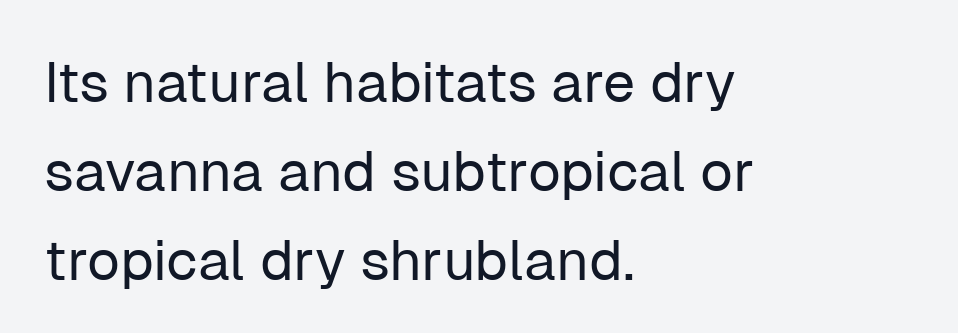
Q: Is the text bold? A: No.
Q: Is the text italic (slanted)? A: No, it is upright.
Q: Is the typeface a serif or a sans-serif typeface? A: Sans-serif.
Q: Is the text underlined? A: No.
Q: How is the paragraph aligned? A: Left-aligned.
Q: Is the spacing between letters normal or unusually wide? A: Normal.
Q: Is the spacing between lines tight, normal or loose? A: Normal.
Q: Width (condensed, normal, or wide)? A: Normal.
Q: Stroke contrast? A: Low.
Q: x-height? A: Medium.
Q: Monospaced? A: No.
